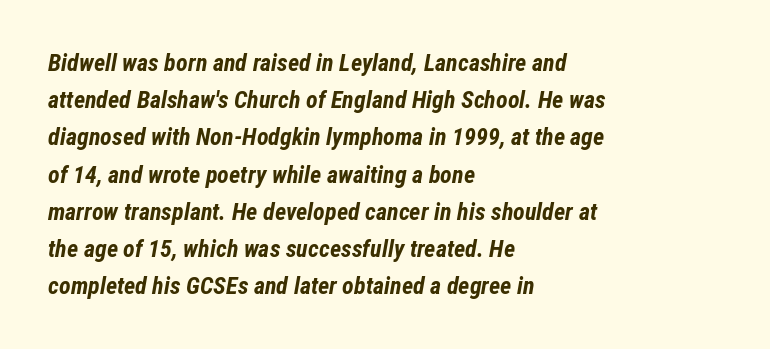
Q: Is the text bold? A: Yes.
Q: Is the text italic (slanted)? A: Yes, it leans right by about 12 degrees.
Q: Is the text underlined? A: No.
Q: How is the paragraph aligned? A: Left-aligned.
Q: Is the spacing between letters normal or unusually wide? A: Normal.
Q: Is the spacing between lines tight, normal or loose? A: Normal.
